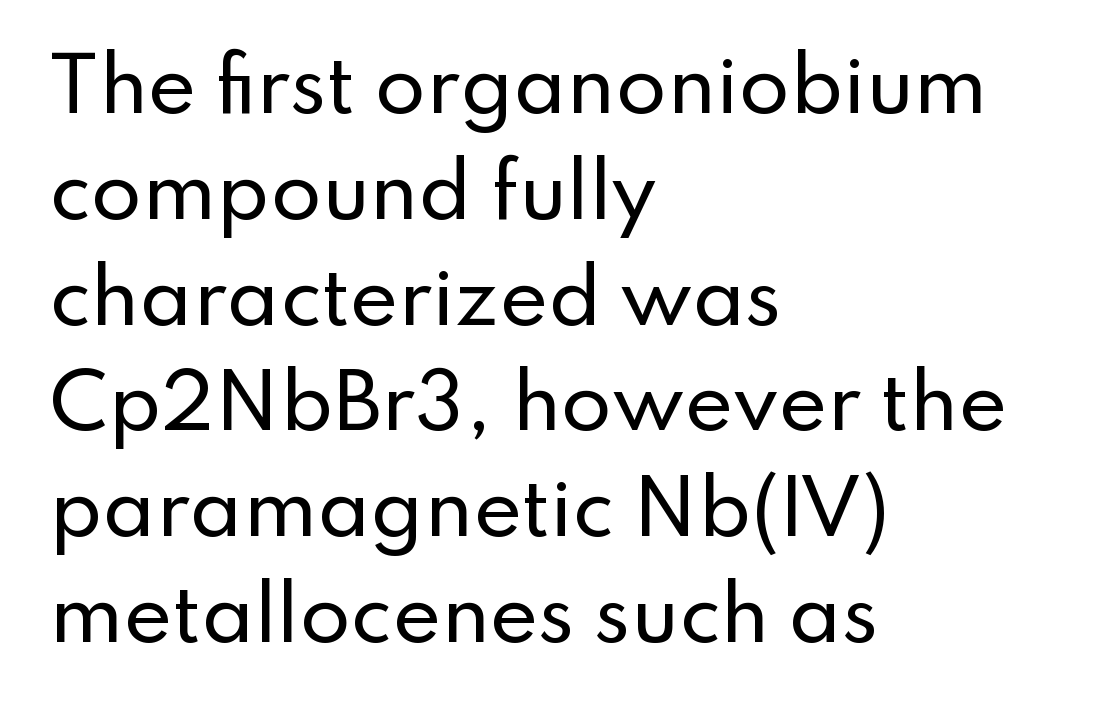
Q: Is the text italic (slanted)? A: No, it is upright.
Q: Is the typeface a serif or a sans-serif typeface? A: Sans-serif.
Q: Is the text underlined? A: No.
Q: How is the paragraph aligned? A: Left-aligned.
Q: Is the spacing between letters normal or unusually wide? A: Normal.
Q: Is the spacing between lines tight, normal or loose? A: Normal.
Q: Width (condensed, normal, or wide)? A: Normal.
Q: Stroke contrast? A: Low.
Q: x-height? A: Small.
Q: Monospaced? A: No.
